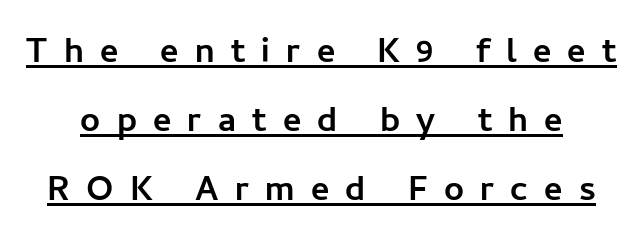
This is underlined copy, the kind a proofreader might mark for attention. The lines sit at an ordinary, default distance from one another. The passage shown is typed in a proportional face where columns would drift. The tracking reads as deliberately expanded to a designer's eye.
